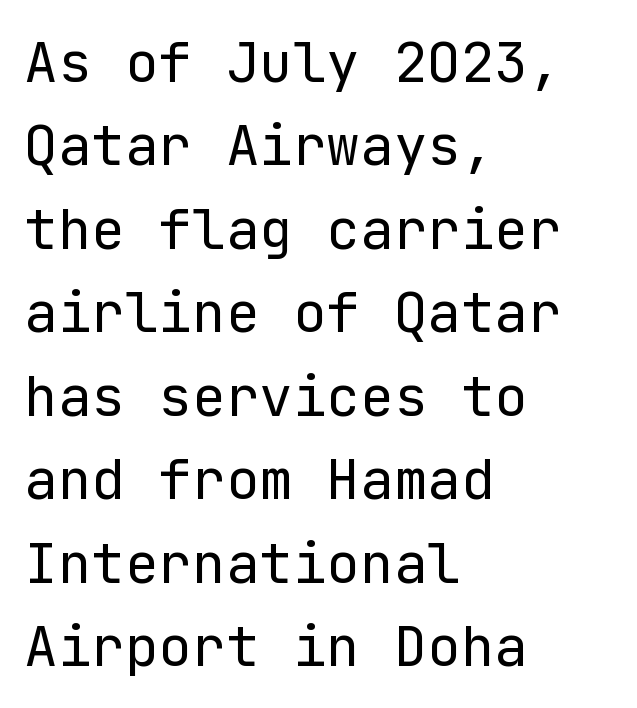
These lines were composed using upright roman letters. Note: no serifs on the glyphs. Standard letterfit; no display-style spreading of the glyphs. The lines are quadded left. Honestly, the row spacing looks completely unremarkable. Any mark beneath the type? The region is blank.
